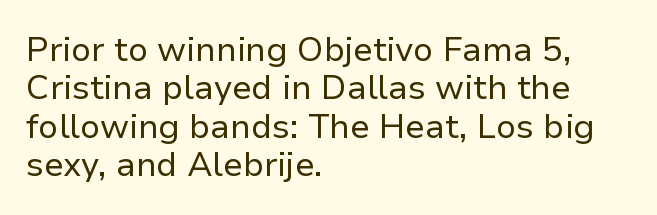
Typographically, this falls in the sans-serif category. There is no visible air inserted between adjacent glyphs. The passage shown is not bold in any degree. You could not count columns in this text — the font is proportionally spaced. Ordinary non-slanted type is in use. Unmarked baselines from the first word to the last.
